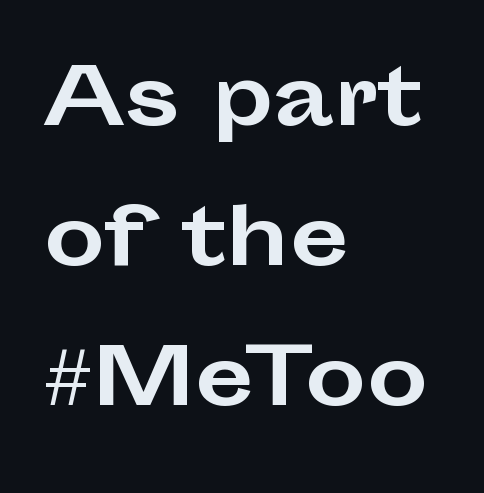
What stands out about the letter spacing? Nothing — it is the standard amount. Left-aligned paragraph, ragged on the right. In terms of letterform style, serifs are entirely absent. No word sits above an underline. Each letter keeps its own natural width here, so spacing adapts to shape. Unlike italic type, these characters show no tilt at all.
